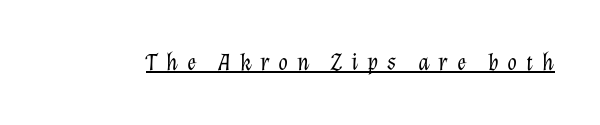
Q: Is the text bold? A: No.
Q: Is the text italic (slanted)? A: Yes, it leans right by about 12 degrees.
Q: Is the text underlined? A: Yes.
Q: Is the spacing between letters normal or unusually wide? A: Unusually wide.
